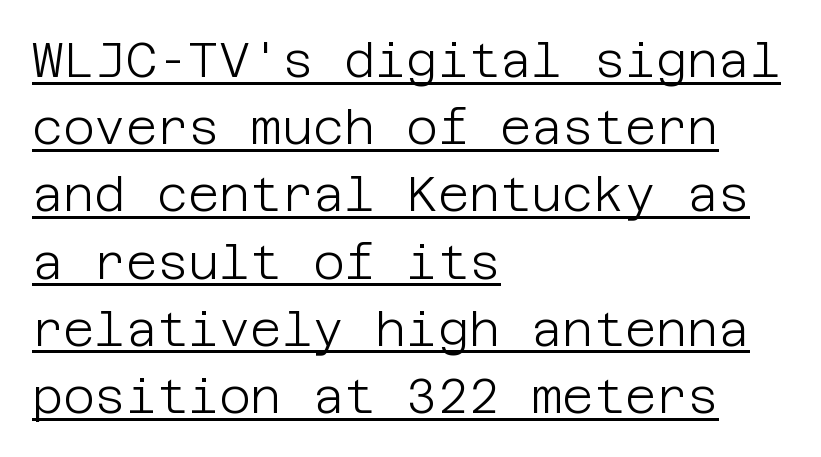
The letterforms sit shoulder to shoulder at normal distance. A quiet, ordinary-to-light weight characterises the typeface. You can tell it's not italic because the verticals are truly vertical. You can tell from the bare stems that sans-serif type was used. Quick note: underline on.
